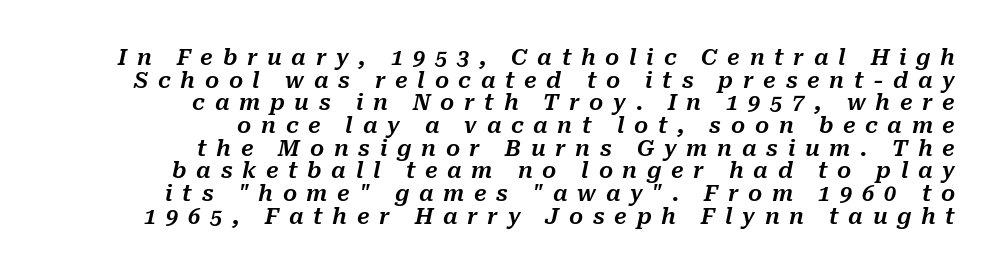
The image shows 22 px text type, italic (leaning right); set right-aligned, tight line spacing (1.03x), unusually wide letter spacing (+0.44 em), not underlined.
